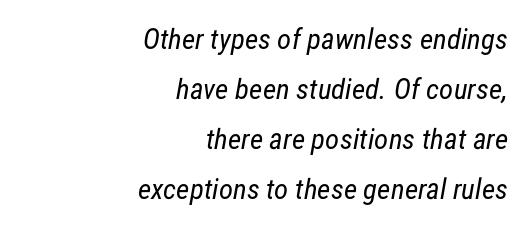
{"serif": "no", "bold": "no", "weight": "regular", "width": "condensed", "stroke_contrast": "low", "x_height": "medium", "monospaced": "no", "underline": "no", "align": "right", "line_spacing_ratio": 1.72, "letter_spacing": "normal", "letter_spacing_em": 0.0, "glyph_px": 29}
